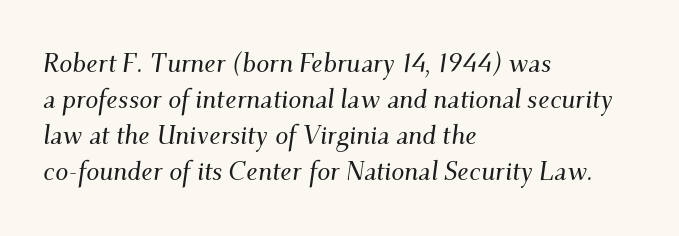
Beneath every word, the page is bare. Horizontal bands of white between lines are of average thickness. The specimen reads as italic at a glance. The letters sit at their default tracking, neither squeezed nor spread. Compared with a centered layout, this one pins lines to the left instead.
